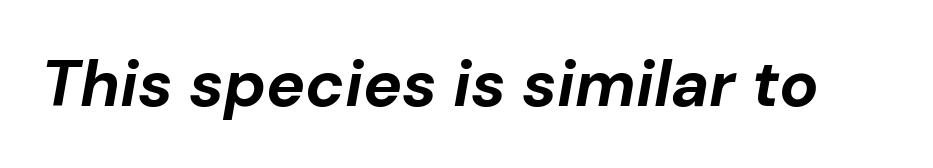
The image shows 65 px bold type, italic (leaning right); set normal letter spacing, not underlined; low stroke contrast and a medium x-height.
